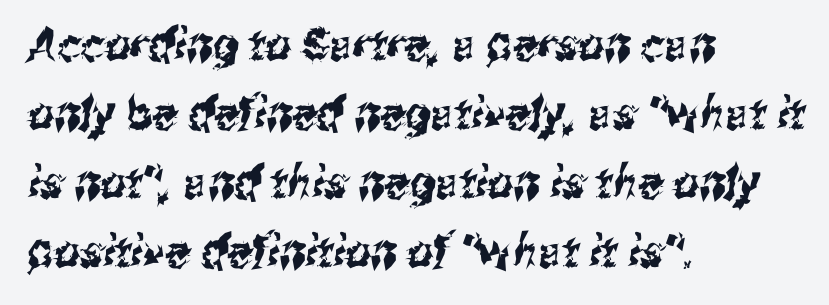
The image shows 45 px condensed sans-serif type; set left-aligned, normal line spacing (1.53x), normal letter spacing, not underlined; medium stroke contrast and a medium x-height.
